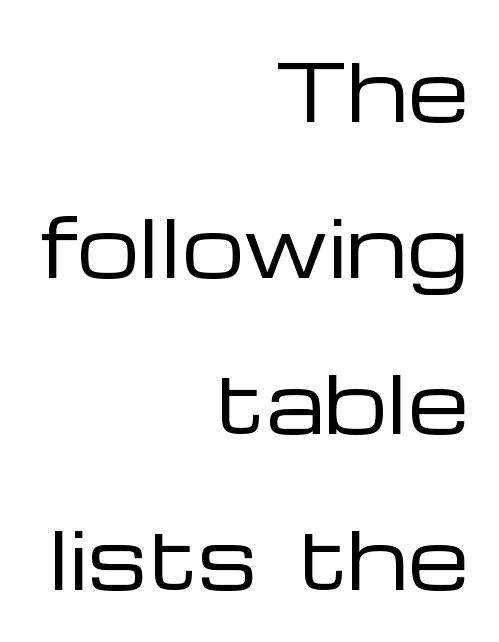
{"serif": "no", "italic": "no", "bold": "no", "weight": "regular", "width": "wide", "stroke_contrast": "low", "x_height": "medium", "monospaced": "no", "underline": "no", "align": "right", "line_spacing": "loose", "line_spacing_ratio": 2.0, "letter_spacing": "normal", "letter_spacing_em": 0.0, "glyph_px": 78}
